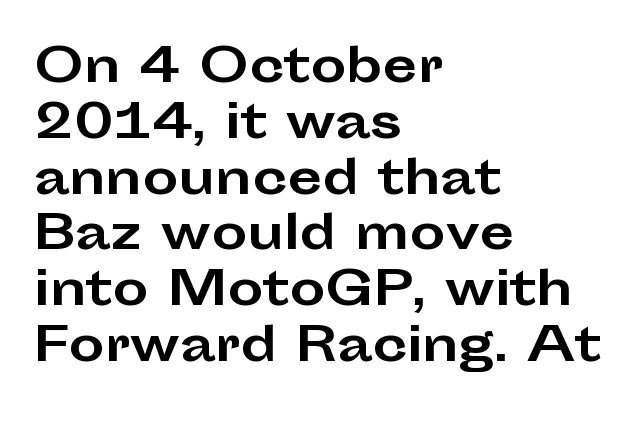
Ascenders rise straight up at ninety degrees. Inter-character spacing is left at the font's built-in metrics. Which margin do the lines hug? The left one — the right edge is uneven. Quick note: underline off.
